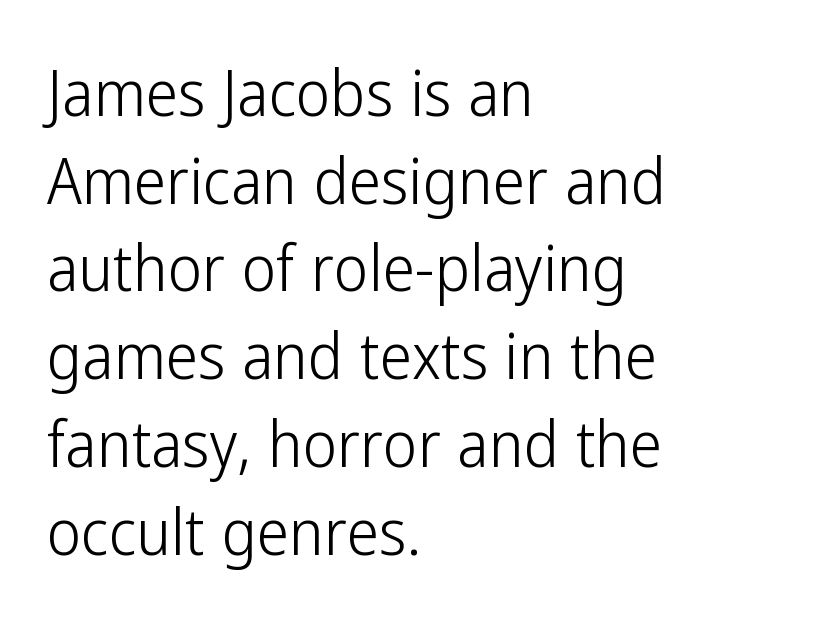
The image shows 65 px light, condensed sans-serif type, upright; set left-aligned, normal line spacing (1.35x), normal letter spacing, not underlined; low stroke contrast and a medium x-height.
